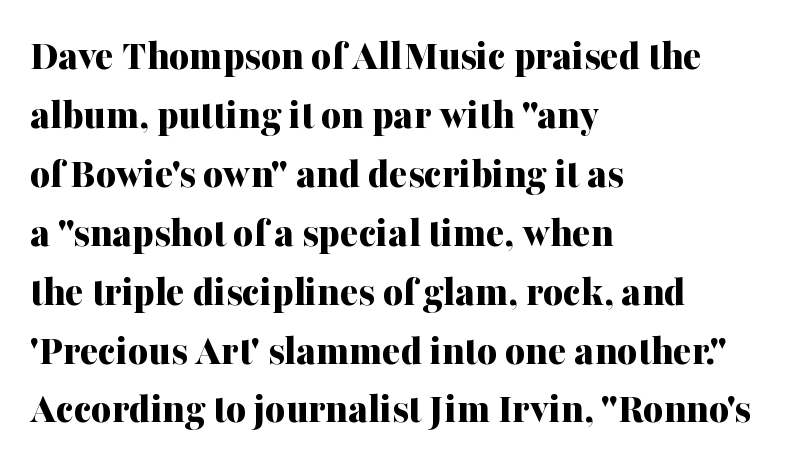
{"serif": "yes", "italic": "no", "bold": "yes", "weight": "bold", "width": "normal", "stroke_contrast": "medium", "x_height": "medium", "monospaced": "no", "underline": "no", "align": "left", "line_spacing": "normal", "line_spacing_ratio": 1.37, "letter_spacing": "normal", "letter_spacing_em": 0.0, "glyph_px": 43}
